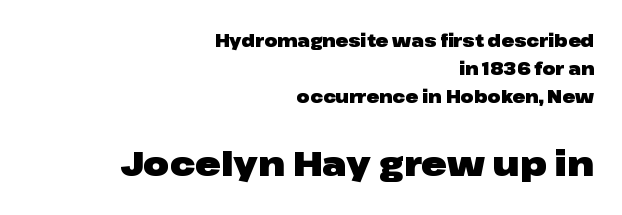
The image shows 34 px heavy, wide sans-serif type, upright; set right-aligned, normal line spacing (1.65x), normal letter spacing, not underlined; the second (bottom) block is 2.0x larger; low stroke contrast and a medium x-height.
